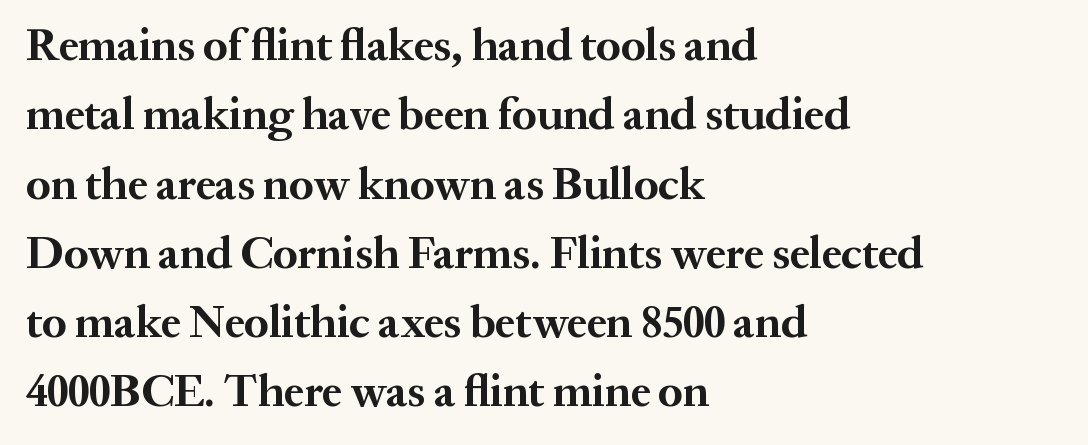
The image shows 45 px bold serif type, upright; set left-aligned, normal line spacing (1.54x), normal letter spacing, not underlined; medium stroke contrast and a medium x-height.
